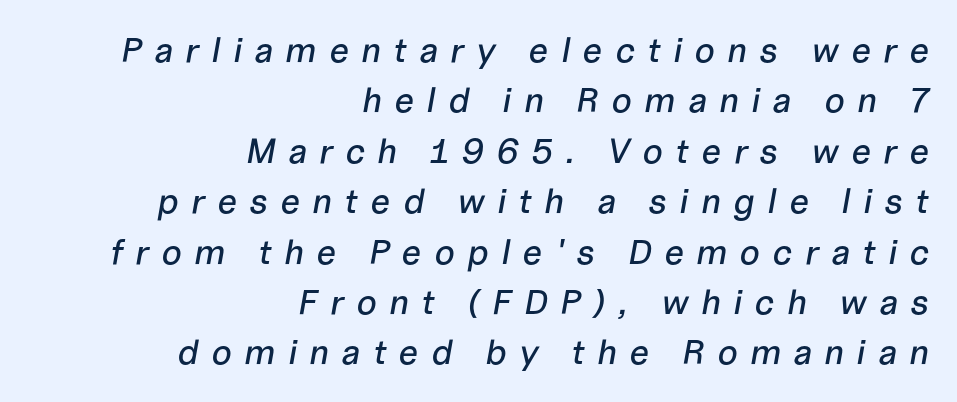
{"italic": "yes", "lean": "right", "slant_degrees": 10, "width": "normal", "stroke_contrast": "low", "x_height": "medium", "monospaced": "no", "underline": "no", "align": "right", "line_spacing": "normal", "line_spacing_ratio": 1.44, "letter_spacing": "wide", "letter_spacing_em": 0.35, "glyph_px": 35}
